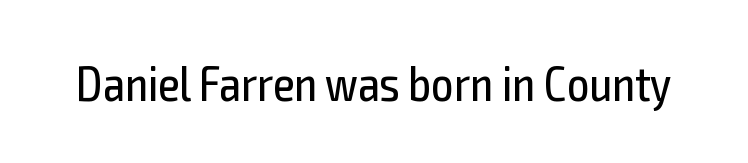
In terms of posture, this sample is upright. This sample uses plain, unmodified letter spacing. The glyphs in this specimen are sans serif. The typeface has the unassuming heft of standard copy or less. You could not count columns in this text — the font is proportionally spaced. Honestly, there is no underline to notice here at all.
